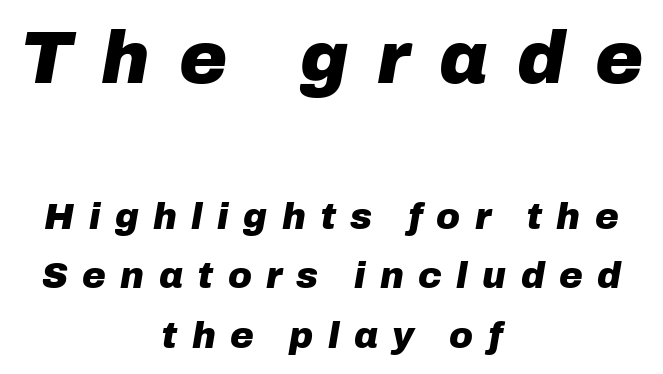
Does the copy run flush right? No — it is centered line by line. Between these two stacked blocks, the higher one wins on size. Underline: absent. Think of a printed novel: that variable character pitch is what you see here.
